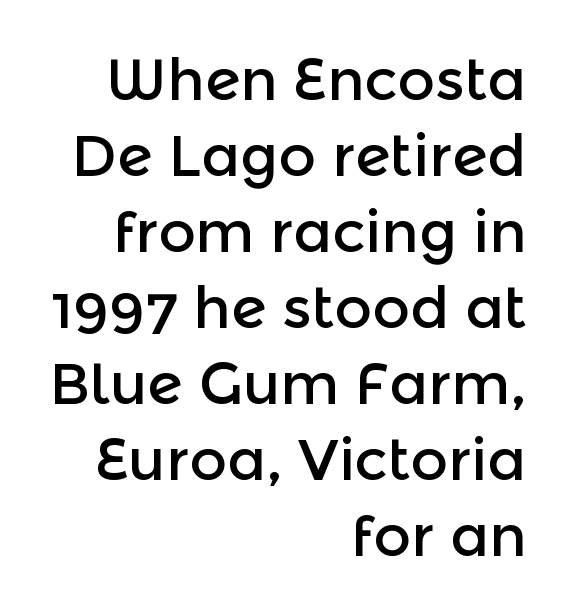
To sum up the face: it is a sans, with no serifs. Normally led — the rows are evenly, conventionally spaced. Posture: upright roman. There is no visible air inserted between adjacent glyphs. The space directly below the letters is spotless. Varying glyph widths throughout — classic text-font behaviour.
